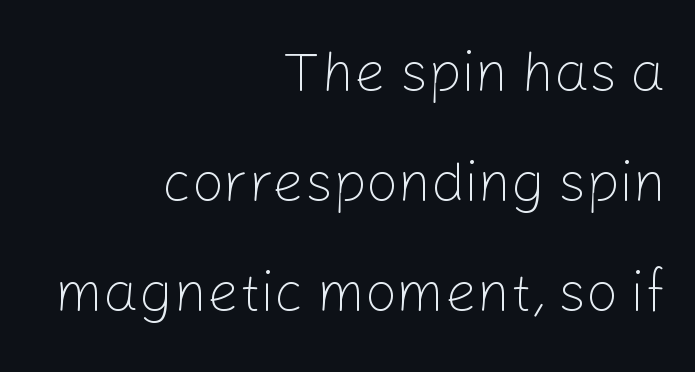
The line texture is even and compact thanks to regular tracking. This is roman type, the default non-slanted kind. Typeset ragged left — the right edge is the straight one. This sample has the flowing, uneven cadence of proportional lettering. The strokes carry an ordinary text weight at most.
